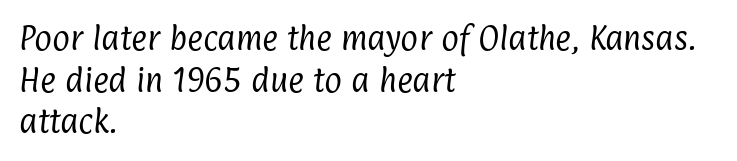
{"bold": "no", "underline": "no", "align": "left", "line_spacing": "normal", "line_spacing_ratio": 1.54, "letter_spacing": "normal", "letter_spacing_em": 0.0, "glyph_px": 27}
